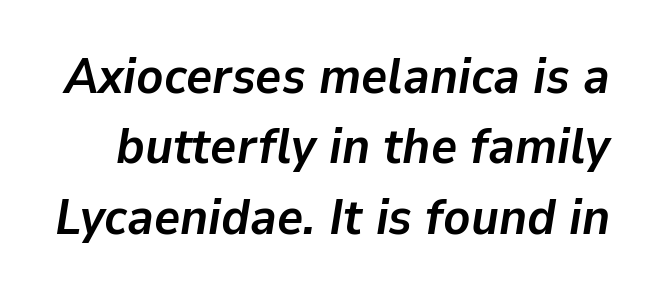
The image shows 50 px semibold type, italic (leaning right); set normal line spacing (1.41x), normal letter spacing, not underlined; low stroke contrast and a medium x-height.
